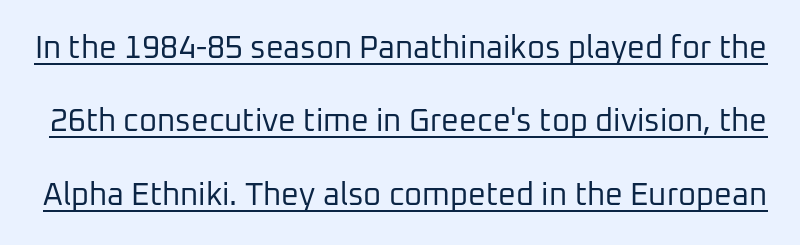
On a weight scale, this lands at 450 or below. Vertical spacing — loose. Posture: vertical. These characters rest on top of a visible drawn line. Does extra space separate the letters? No, they use regular spacing.
